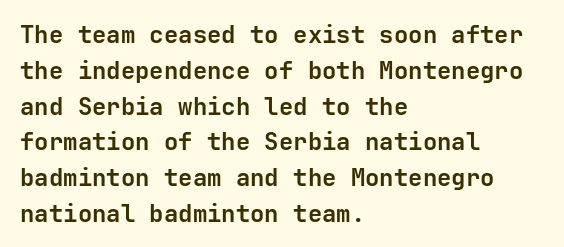
Italic: no, the glyphs are upright roman. Reading down the column, the eye jumps a familiar distance to each next line. Each row of text sits above clean, open space. Chunky letters — that's bold for sure.
